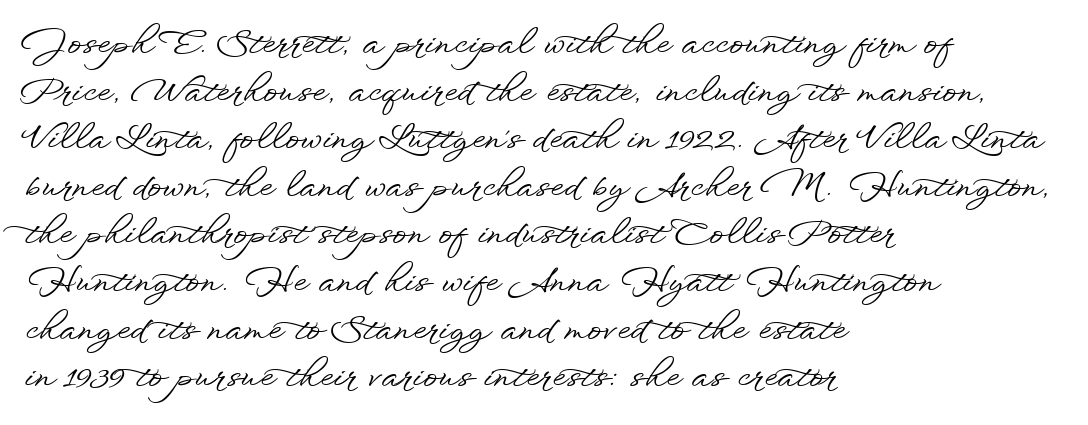
The image shows 34 px wide sans-serif type; set left-aligned, normal line spacing (1.4x), normal letter spacing, not underlined; low stroke contrast and a small x-height.
